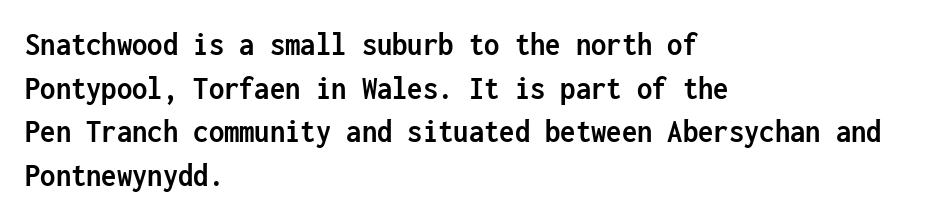
Plenty of ink on the page — the face is bold. Every character here occupies the same horizontal width, giving the sample a typewriter-like rhythm. Do the letters lean? They stand straight. The gap between lines stays unmarked.
